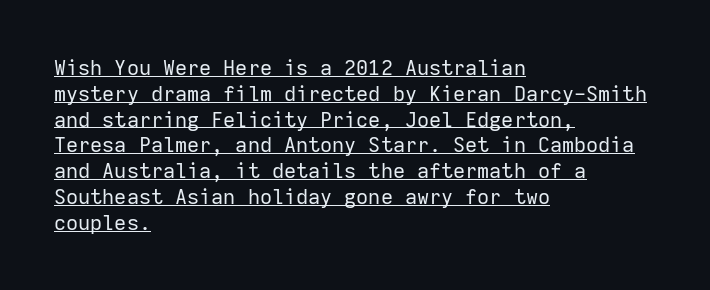
Nope, not italic — everything's standing straight. Compared with a typical body face, this is equally light or lighter still. The line texture is even and compact thanks to regular tracking. The sample's only ornament is a line tracing under the words. A classic flush-left, rag-right setting is used for this passage.
